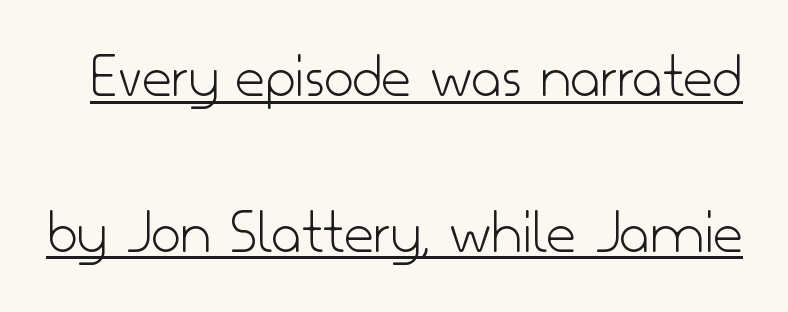
{"serif": "no", "italic": "no", "bold": "no", "weight": "light", "width": "normal", "stroke_contrast": "low", "x_height": "small", "monospaced": "no", "underline": "yes", "line_spacing": "loose", "line_spacing_ratio": 2.43, "letter_spacing": "normal", "letter_spacing_em": 0.0, "glyph_px": 64}
